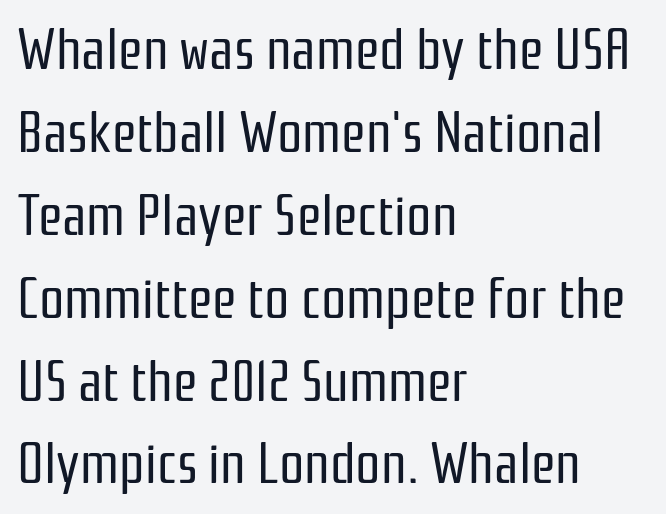
Q: Is the text bold? A: No.
Q: Is the text italic (slanted)? A: No, it is upright.
Q: Is the typeface a serif or a sans-serif typeface? A: Sans-serif.
Q: Is the text underlined? A: No.
Q: How is the paragraph aligned? A: Left-aligned.
Q: Is the spacing between letters normal or unusually wide? A: Normal.
Q: Is the spacing between lines tight, normal or loose? A: Normal.
Q: Width (condensed, normal, or wide)? A: Condensed.
Q: Stroke contrast? A: Low.
Q: x-height? A: Medium.
Q: Monospaced? A: No.
